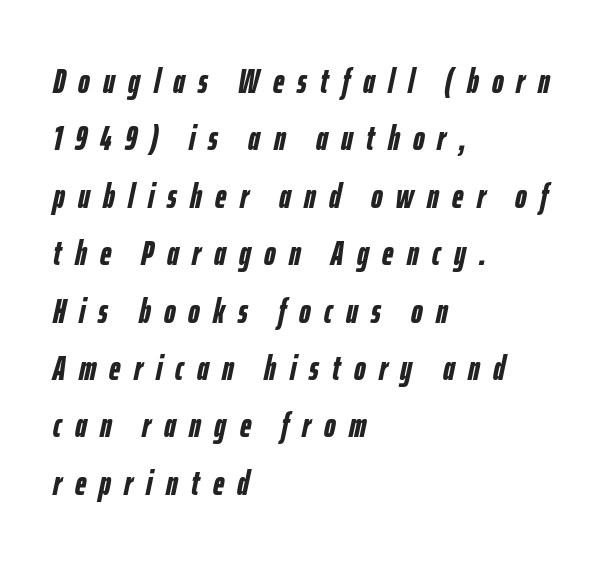
The image shows 35 px semibold, condensed type, italic (leaning right); set left-aligned, normal line spacing (1.64x), unusually wide letter spacing (+0.38 em), not underlined; low stroke contrast and a medium x-height.
